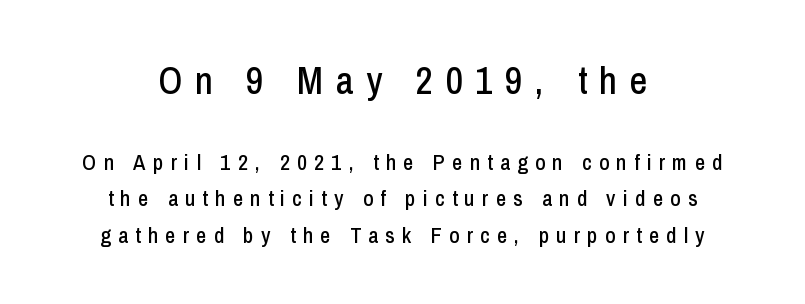
{"serif": "no", "italic": "no", "width": "condensed", "stroke_contrast": "low", "x_height": "medium", "monospaced": "no", "underline": "no", "align": "center", "line_spacing": "normal", "line_spacing_ratio": 1.65, "letter_spacing": "wide", "letter_spacing_em": 0.33, "larger_block": "first", "size_ratio": 1.73, "glyph_px": 38}
